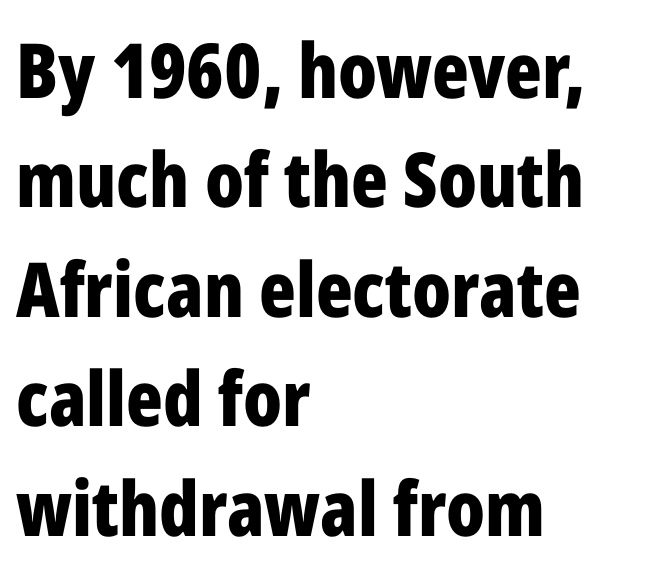
{"serif": "no", "italic": "no", "bold": "yes", "weight": "bold", "width": "condensed", "stroke_contrast": "low", "x_height": "medium", "monospaced": "no", "underline": "no", "align": "left", "line_spacing": "normal", "line_spacing_ratio": 1.44, "letter_spacing": "normal", "letter_spacing_em": 0.0, "glyph_px": 76}
